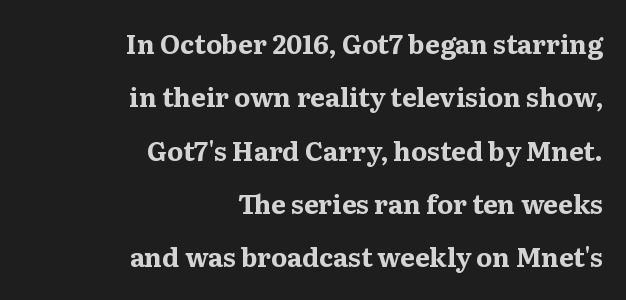
Weight: bold. Compared with typical paragraphs, the rows here are farther apart. Every character sits straight up, as roman type does. Bare-footed words on every line. Nobody touched the tracking dial on this one. All the whitespace from short lines collects on the left.
